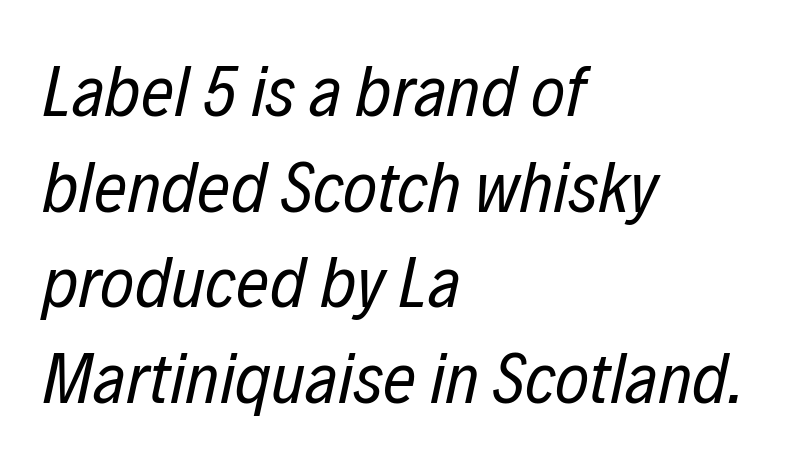
The image shows 73 px regular-weight, condensed type, italic (leaning right); set left-aligned, normal line spacing (1.31x), normal letter spacing, not underlined; low stroke contrast and a medium x-height.
